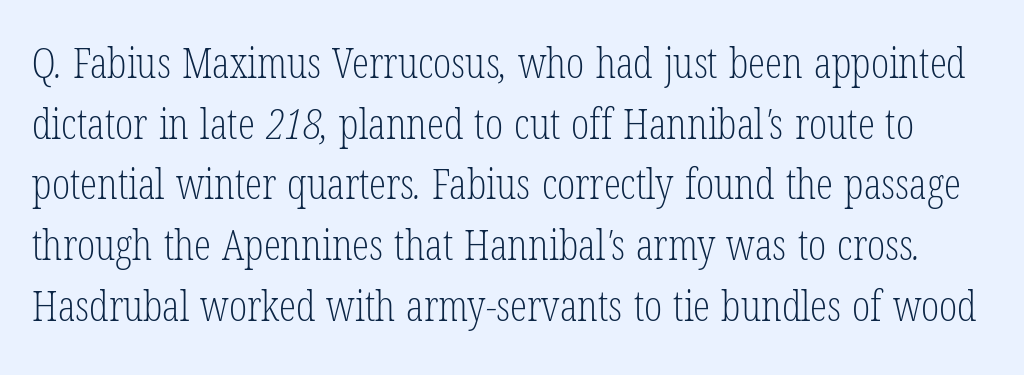
If you measured baseline to baseline, you'd find a middling distance. Stems here are at most as thick as an everyday book face. The face used here is proportionally spaced, like ordinary book or web type. Words float on clear page, feet unadorned. The glyphs in this specimen are seriffed. The line texture is even and compact thanks to regular tracking.
